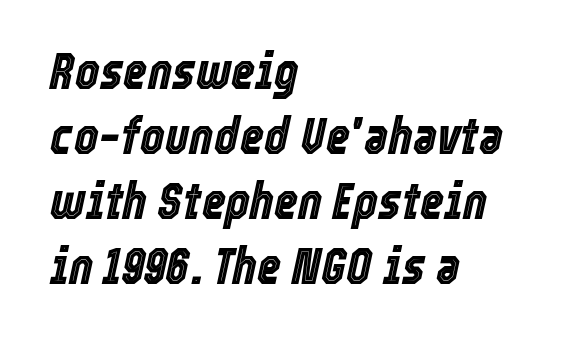
The image shows 52 px condensed type, italic (leaning right); set left-aligned, normal line spacing (1.25x), normal letter spacing, not underlined; a medium x-height.
